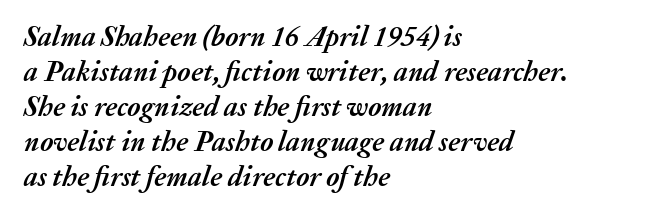
Normally led — the rows are evenly, conventionally spaced. Each line starts at the same left margin while the right side varies. Emphasis by weight is at full strength: bold. Each row of text sits above clean, open space. The rendering uses natural spacing where letterforms have individual widths. The specimen reads as italic at a glance.
